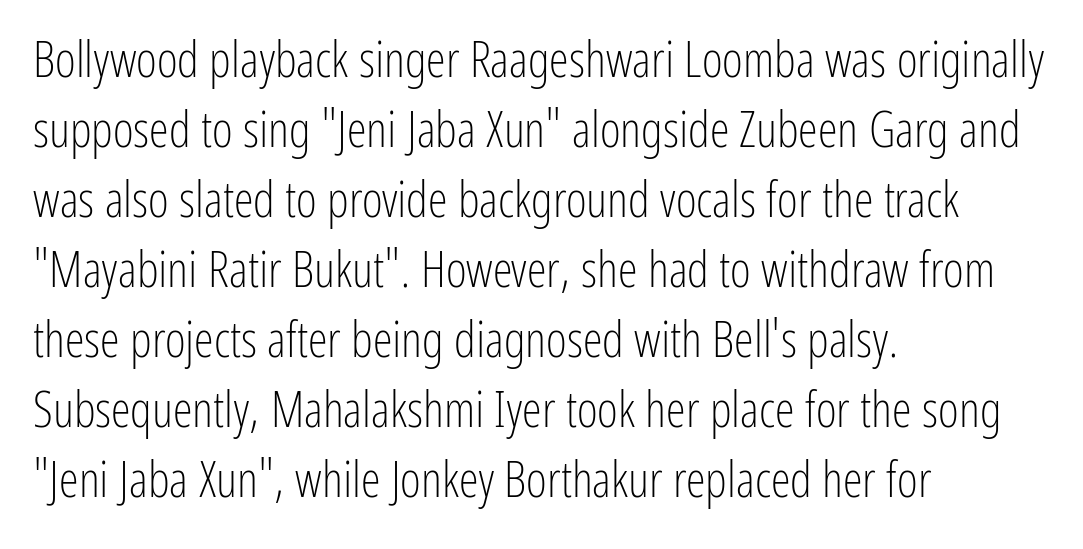
Q: Is the text bold? A: No.
Q: Is the text italic (slanted)? A: No, it is upright.
Q: Is the typeface a serif or a sans-serif typeface? A: Sans-serif.
Q: Is the text underlined? A: No.
Q: How is the paragraph aligned? A: Left-aligned.
Q: Is the spacing between letters normal or unusually wide? A: Normal.
Q: Is the spacing between lines tight, normal or loose? A: Normal.
Q: Width (condensed, normal, or wide)? A: Condensed.
Q: Stroke contrast? A: Low.
Q: x-height? A: Medium.
Q: Monospaced? A: No.
